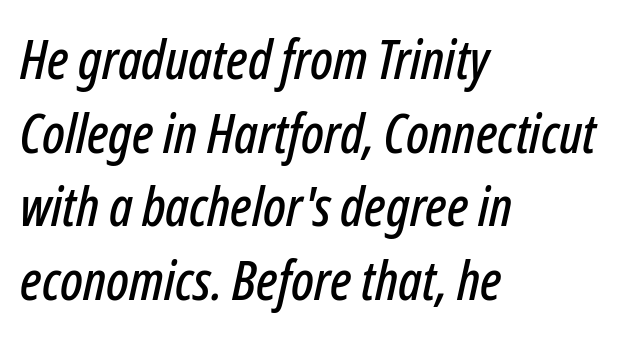
Notice how descenders clear the ascenders below comfortably — that's standard leading. Typeset ragged right — the left edge is the straight one. Character widths vary here, with narrow letters taking less room than wide ones. Any mark beneath the type? The region is blank.
